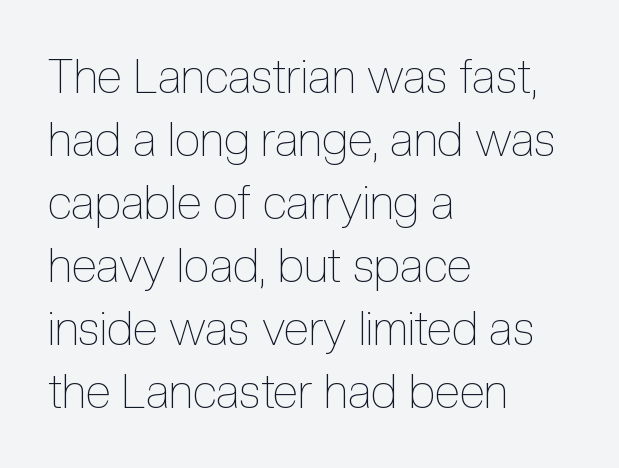
{"italic": "no", "bold": "no", "weight": "thin", "width": "condensed", "x_height": "medium", "monospaced": "no", "underline": "no", "align": "left", "line_spacing": "normal", "line_spacing_ratio": 1.34, "letter_spacing": "normal", "letter_spacing_em": 0.0, "glyph_px": 47}
